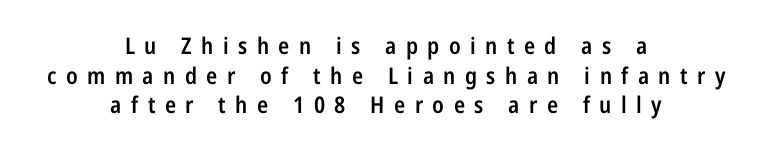
{"italic": "no", "bold": "semi", "underline": "no", "align": "center", "line_spacing": "normal", "line_spacing_ratio": 1.29, "letter_spacing": "wide", "letter_spacing_em": 0.41, "glyph_px": 23}
